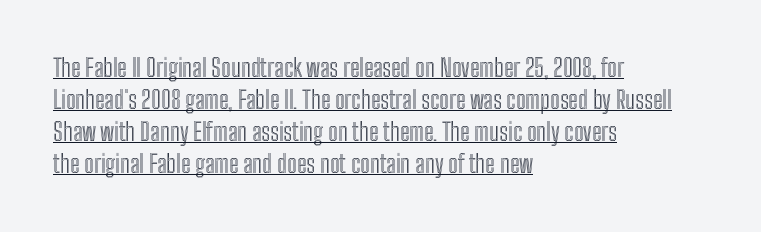
The image shows 24 px text type, upright; set left-aligned, normal line spacing (1.33x), normal letter spacing, underlined.
